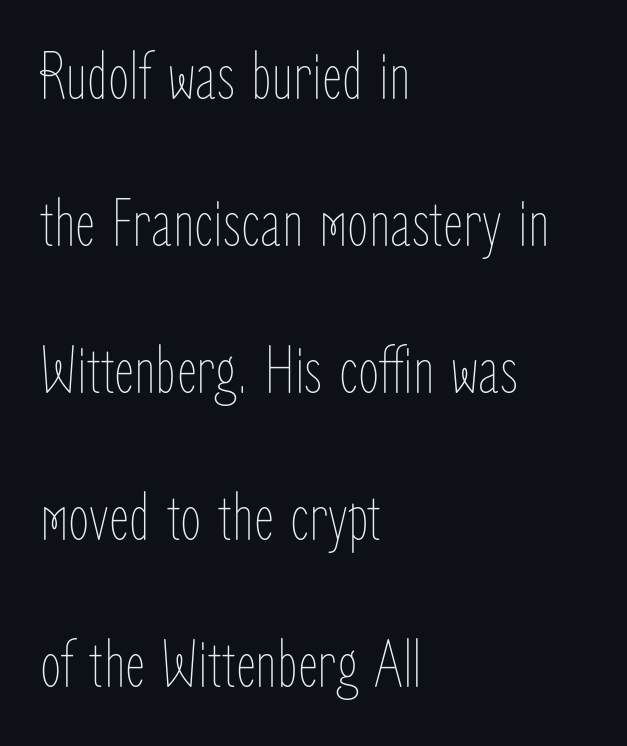
{"italic": "no", "bold": "no", "weight": "thin", "width": "condensed", "stroke_contrast": "low", "x_height": "medium", "monospaced": "no", "underline": "no", "align": "left", "line_spacing": "loose", "line_spacing_ratio": 2.13, "letter_spacing": "normal", "letter_spacing_em": 0.0, "glyph_px": 69}
